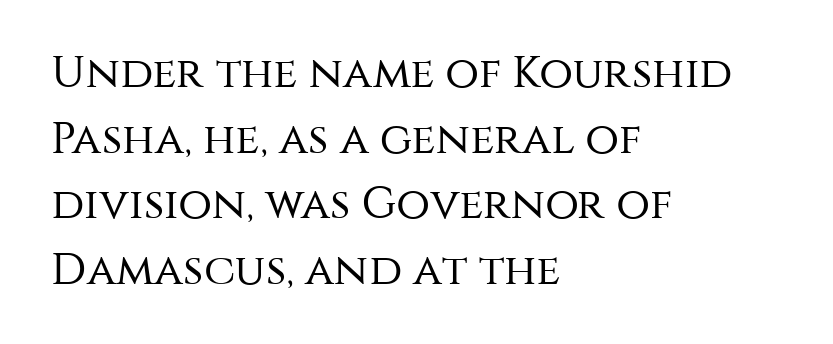
Q: Is the text bold? A: No.
Q: Is the text italic (slanted)? A: No, it is upright.
Q: Is the typeface a serif or a sans-serif typeface? A: Sans-serif.
Q: Is the text underlined? A: No.
Q: How is the paragraph aligned? A: Left-aligned.
Q: Is the spacing between letters normal or unusually wide? A: Normal.
Q: Is the spacing between lines tight, normal or loose? A: Normal.
Q: Width (condensed, normal, or wide)? A: Normal.
Q: Stroke contrast? A: Medium.
Q: x-height? A: Large.
Q: Monospaced? A: No.
